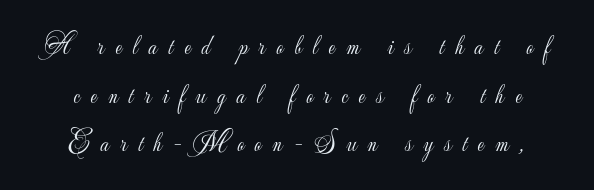
The image shows 27 px text type; set centered, line spacing 1.8x, unusually wide letter spacing (+0.41 em), not underlined.
